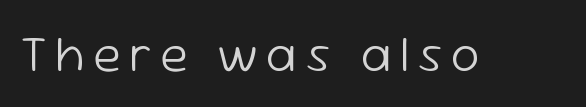
The image shows 51 px light sans-serif type, upright; set not underlined; low stroke contrast and a medium x-height.
